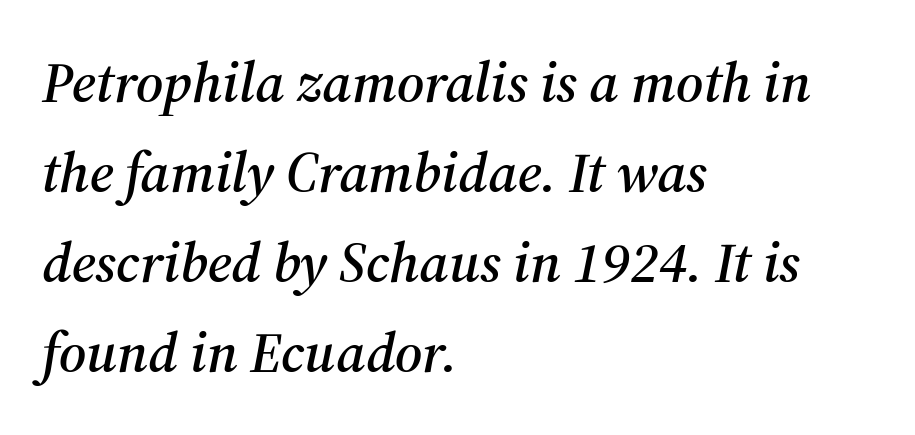
{"serif": "yes", "italic": "yes", "lean": "right", "slant_degrees": 12, "width": "normal", "stroke_contrast": "medium", "x_height": "medium", "monospaced": "no", "underline": "no", "align": "left", "line_spacing": "normal", "line_spacing_ratio": 1.58, "letter_spacing": "normal", "letter_spacing_em": 0.0, "glyph_px": 57}
